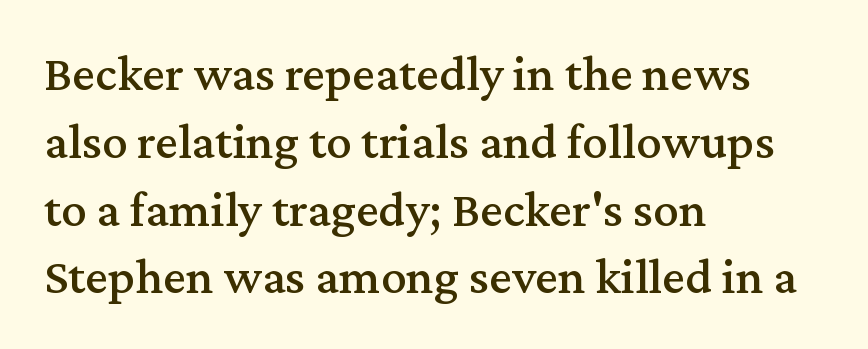
The image shows 51 px serif type, upright; set left-aligned, normal line spacing (1.33x), normal letter spacing, not underlined; medium stroke contrast and a medium x-height.
